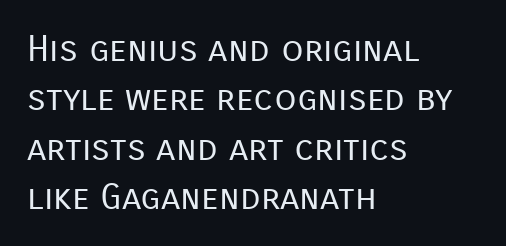
{"serif": "no", "italic": "no", "bold": "no", "weight": "regular", "width": "normal", "stroke_contrast": "low", "x_height": "medium", "monospaced": "no", "underline": "no", "align": "left", "line_spacing": "normal", "line_spacing_ratio": 1.37, "letter_spacing": "normal", "letter_spacing_em": 0.0, "glyph_px": 36}
